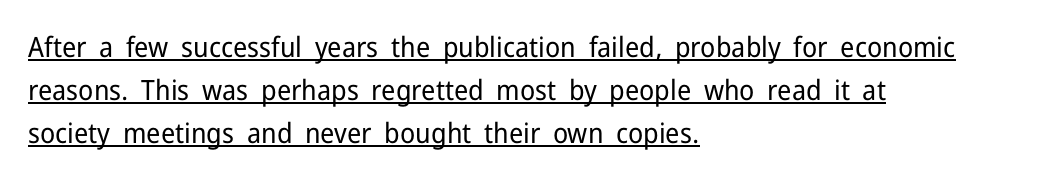
The image shows 28 px regular-weight sans-serif type, upright; set left-aligned, normal line spacing (1.53x), normal letter spacing, underlined; low stroke contrast and a medium x-height.
